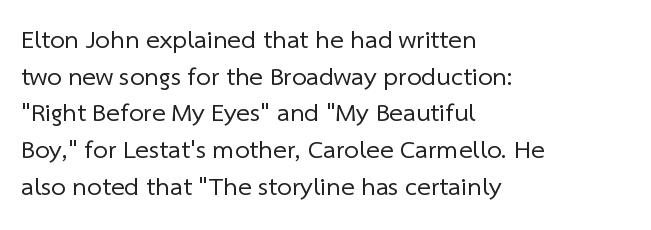
The image shows 26 px text type; set left-aligned, normal line spacing (1.41x), normal letter spacing, not underlined.
